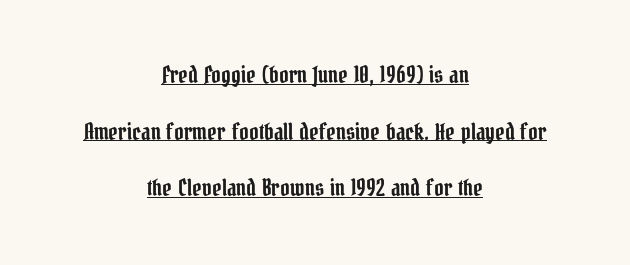
Q: Is the text italic (slanted)? A: No, it is upright.
Q: Is the text underlined? A: Yes.
Q: How is the paragraph aligned? A: Centered.
Q: Is the spacing between letters normal or unusually wide? A: Normal.
Q: Is the spacing between lines tight, normal or loose? A: Loose.
